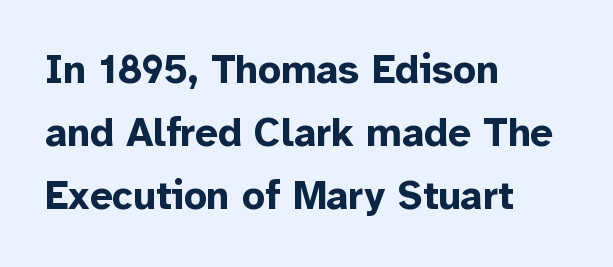
The image shows 40 px bold sans-serif type, upright; set left-aligned, normal line spacing (1.58x), normal letter spacing, not underlined; low stroke contrast and a medium x-height.
